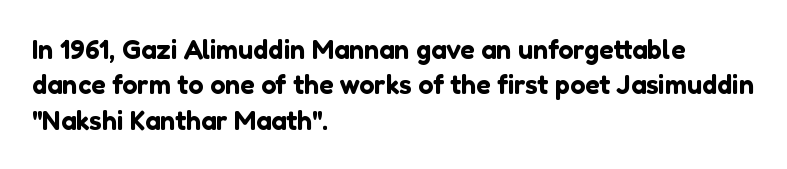
{"italic": "no", "underline": "no", "align": "left", "line_spacing": "normal", "line_spacing_ratio": 1.31, "letter_spacing": "normal", "letter_spacing_em": 0.0, "glyph_px": 27}
